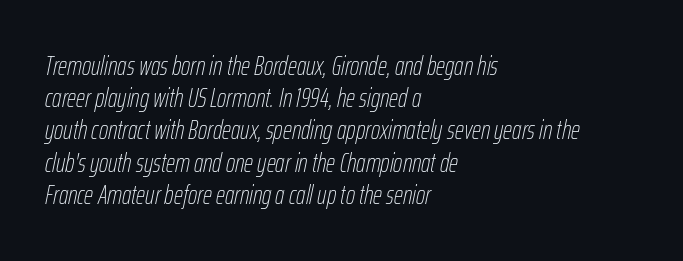
Leftover space on each line is placed entirely after the last word. Anything drawn beneath the words? Only blank space. The letters sit at their default tracking, neither squeezed nor spread. It's the slanting kind of type. The strokes carry an ordinary text weight at most.
